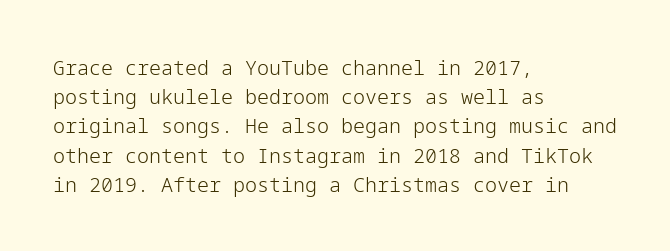
A normal amount of white space separates one row of letters from the next. The foot of each line stays bare and open. The ragged edge is on the right, which tells us the setting is flush left. This sample uses an upright cut, with every glyph sitting square on the baseline. No chunkiness to these letters — they're not bold. Does extra space separate the letters? No, they use regular spacing.
